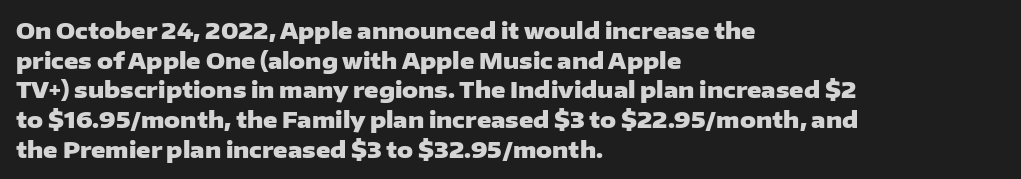
{"italic": "no", "bold": "yes", "underline": "no", "align": "left", "line_spacing": "normal", "line_spacing_ratio": 1.35, "letter_spacing": "normal", "letter_spacing_em": 0.0, "glyph_px": 22}
